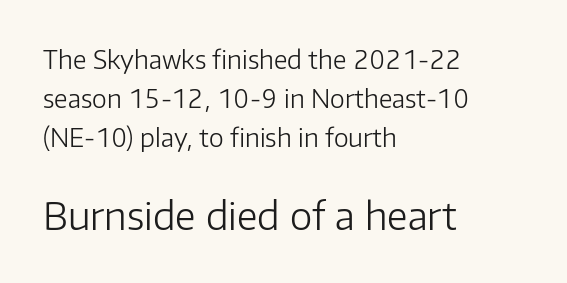
The image shows 38 px light sans-serif type, upright; set left-aligned, normal line spacing (1.56x), normal letter spacing, not underlined; the second (bottom) block is 1.52x larger; low stroke contrast and a medium x-height.
